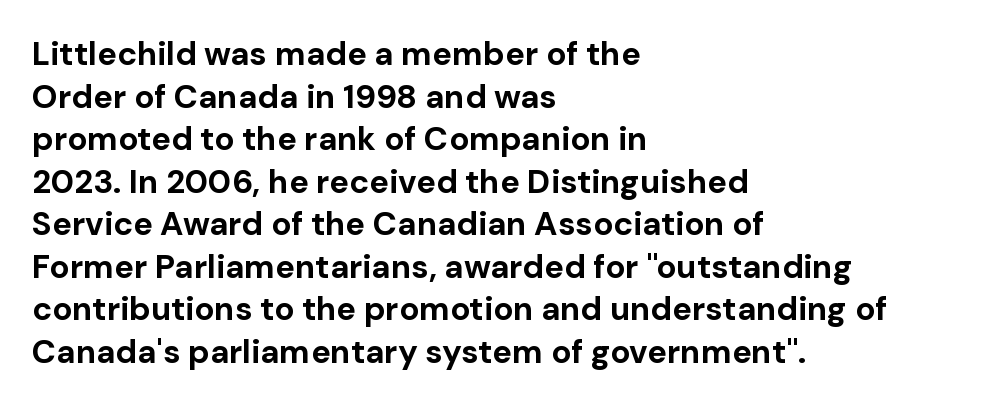
{"serif": "no", "italic": "no", "bold": "yes", "weight": "bold", "width": "normal", "stroke_contrast": "low", "x_height": "medium", "monospaced": "no", "underline": "no", "align": "left", "line_spacing": "normal", "line_spacing_ratio": 1.29, "letter_spacing": "normal", "letter_spacing_em": 0.0, "glyph_px": 33}
